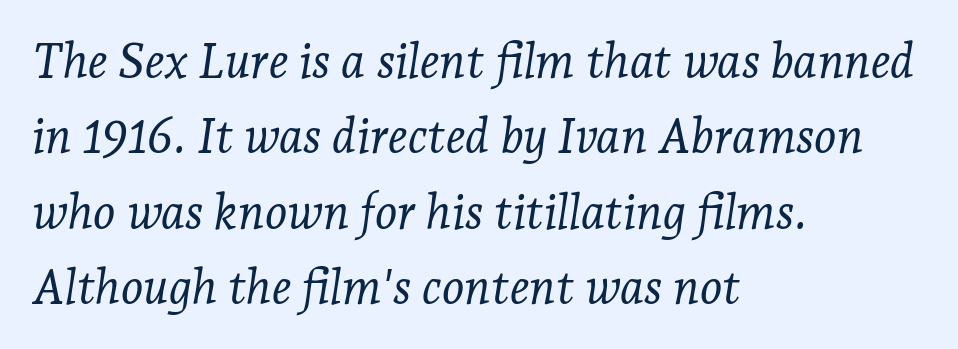
Character widths vary here, with narrow letters taking less room than wide ones. Characters are canted at an angle relative to the baseline's perpendicular. Summary of weight: not heavy and not bold. Each line starts at the same left margin while the right side varies. Characters follow at the spacing the type designer built in.
